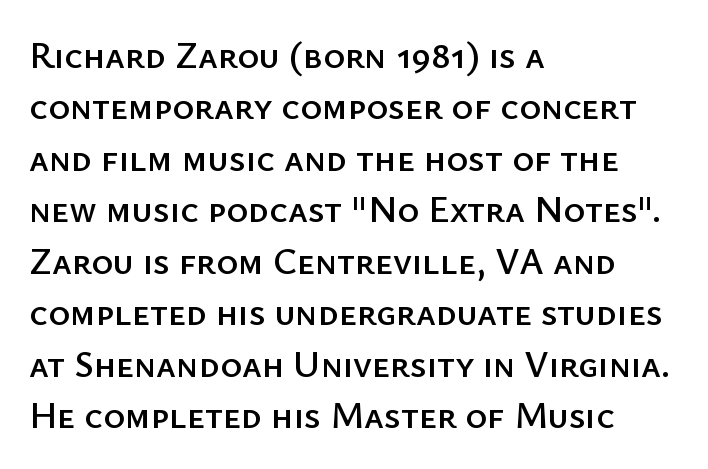
Q: Is the text italic (slanted)? A: No, it is upright.
Q: Is the typeface a serif or a sans-serif typeface? A: Sans-serif.
Q: Is the text underlined? A: No.
Q: How is the paragraph aligned? A: Left-aligned.
Q: Is the spacing between letters normal or unusually wide? A: Normal.
Q: Is the spacing between lines tight, normal or loose? A: Normal.
Q: Width (condensed, normal, or wide)? A: Normal.
Q: Stroke contrast? A: Low.
Q: x-height? A: Medium.
Q: Monospaced? A: No.
